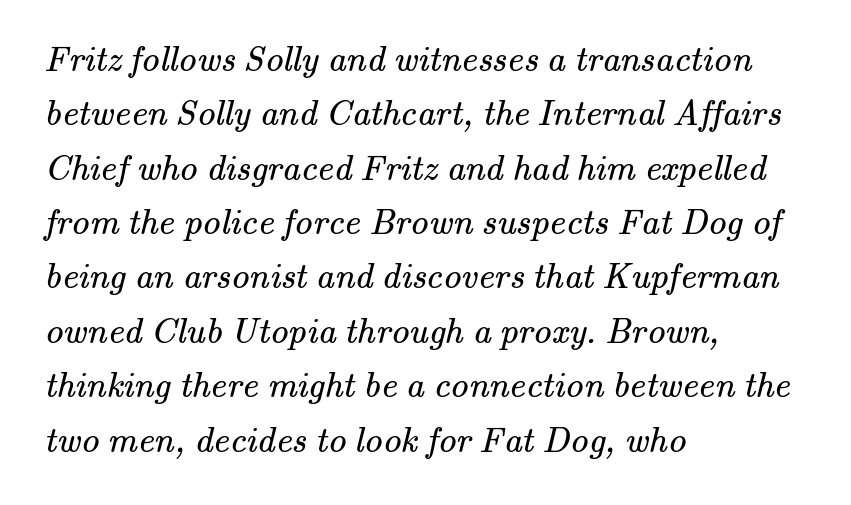
The image shows 36 px regular-weight serif type; set left-aligned, normal line spacing (1.51x), normal letter spacing, not underlined; medium stroke contrast and a small x-height.
